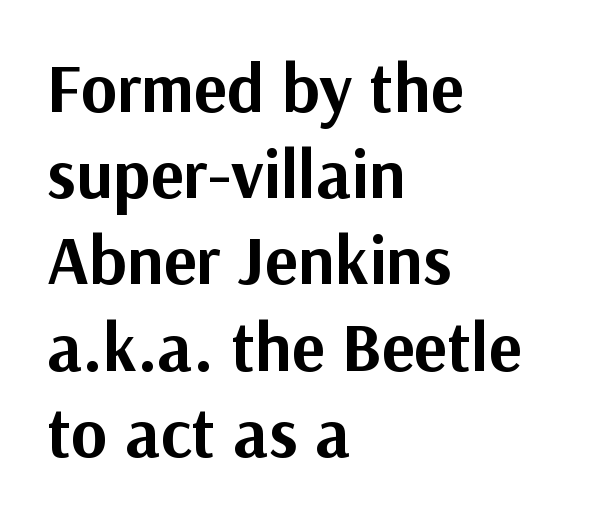
{"serif": "no", "italic": "no", "bold": "yes", "weight": "bold", "width": "normal", "stroke_contrast": "medium", "x_height": "medium", "monospaced": "no", "underline": "no", "align": "left", "line_spacing": "normal", "line_spacing_ratio": 1.25, "letter_spacing": "normal", "letter_spacing_em": 0.0, "glyph_px": 69}
